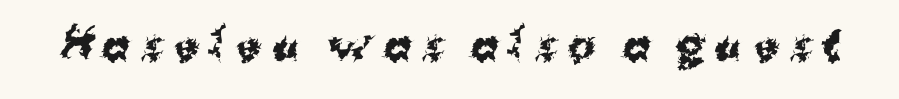
Q: Is the text bold? A: Yes.
Q: Is the text italic (slanted)? A: Yes.
Q: Is the typeface a serif or a sans-serif typeface? A: Sans-serif.
Q: Is the text underlined? A: No.
Q: Is the spacing between letters normal or unusually wide? A: Unusually wide.
Q: Width (condensed, normal, or wide)? A: Normal.
Q: Stroke contrast? A: Medium.
Q: x-height? A: Medium.
Q: Monospaced? A: No.
